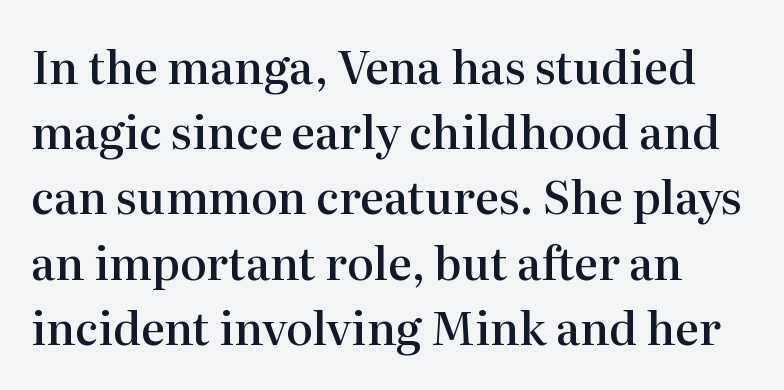
Q: Is the text bold? A: Semi-bold.
Q: Is the text italic (slanted)? A: No, it is upright.
Q: Is the typeface a serif or a sans-serif typeface? A: Serif.
Q: Is the text underlined? A: No.
Q: Is the spacing between letters normal or unusually wide? A: Normal.
Q: Is the spacing between lines tight, normal or loose? A: Normal.
Q: Width (condensed, normal, or wide)? A: Normal.
Q: Stroke contrast? A: High.
Q: x-height? A: Medium.
Q: Monospaced? A: No.
